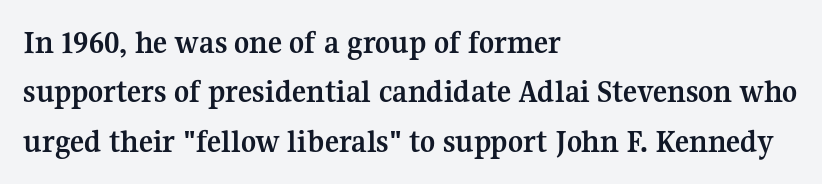
{"serif": "yes", "italic": "no", "bold": "yes", "weight": "semibold", "width": "normal", "stroke_contrast": "medium", "x_height": "medium", "monospaced": "no", "underline": "no", "align": "left", "line_spacing": "normal", "line_spacing_ratio": 1.5, "letter_spacing": "normal", "letter_spacing_em": 0.0, "glyph_px": 33}
